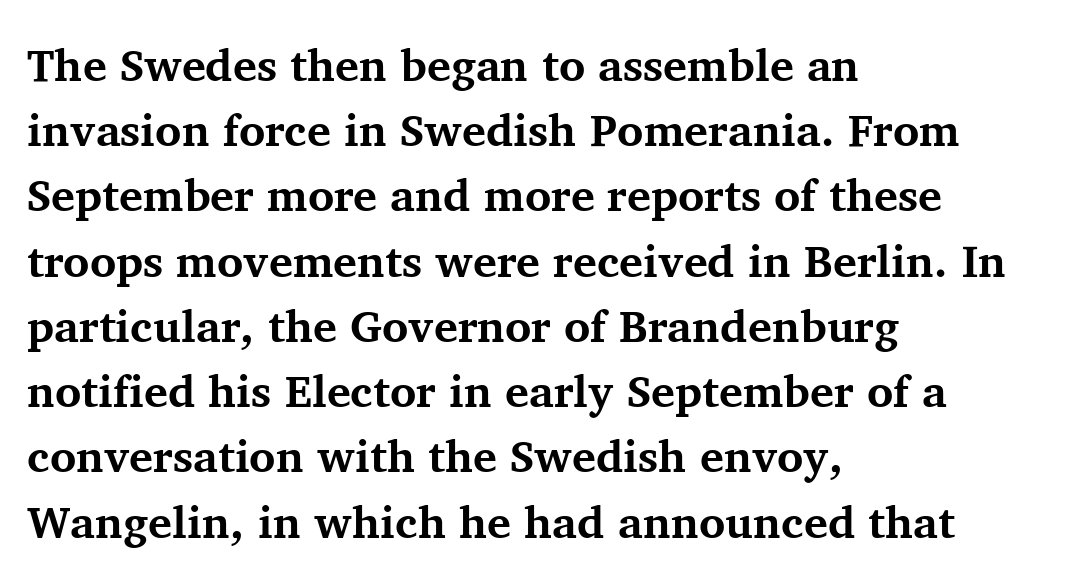
{"serif": "yes", "italic": "no", "bold": "yes", "weight": "bold", "width": "normal", "stroke_contrast": "medium", "x_height": "medium", "monospaced": "no", "underline": "no", "align": "left", "line_spacing": "normal", "line_spacing_ratio": 1.45, "letter_spacing": "normal", "letter_spacing_em": 0.0, "glyph_px": 45}
